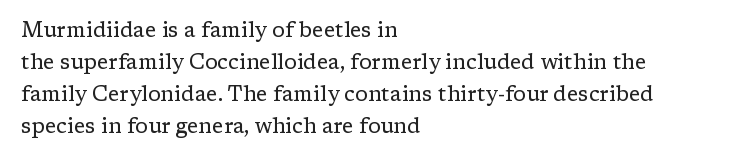
Vertical strokes here are truly vertical. The paragraph has a hard left edge and a soft right edge. The rendering uses a moderate line-height, typical for paragraphs. The cut favours lightness, reaching ordinary text weight at its darkest.
